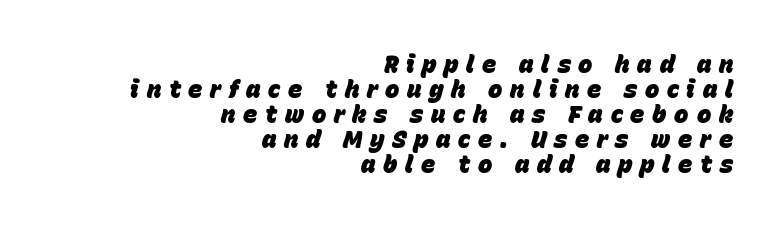
Q: Is the text bold? A: Yes.
Q: Is the text italic (slanted)? A: Yes, it leans right by about 15 degrees.
Q: Is the text underlined? A: No.
Q: How is the paragraph aligned? A: Right-aligned.
Q: Is the spacing between letters normal or unusually wide? A: Unusually wide.
Q: Is the spacing between lines tight, normal or loose? A: Tight.
